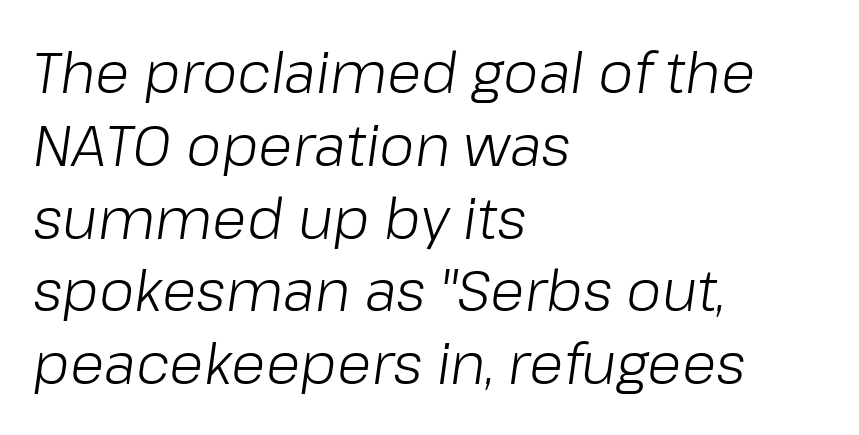
A quiet, ordinary-to-light weight characterises the typeface. These lines are rendered in a variable-pitch font. Notice how the passage keeps a crisp vertical edge on the left only. Quick note: italic. Short note: letters normally spaced.
